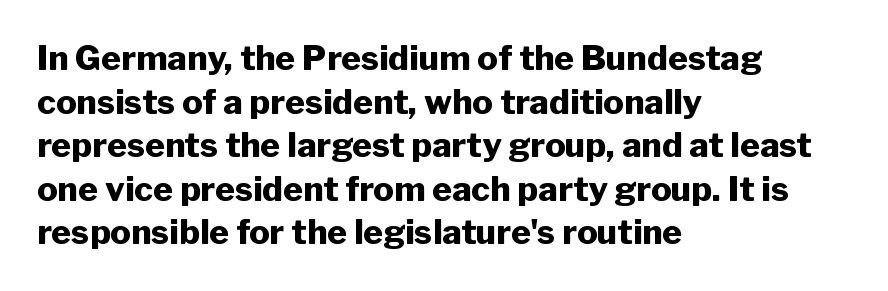
Unlike a traditional serif, this face leaves its strokes unadorned. Visually the block forms a straight wall on the left and a jagged coastline on the right. Caption: standard tracking, unaltered. Successive baselines arrive at the customary interval. Its strokes are broad and dark, the hallmark of bold type.
